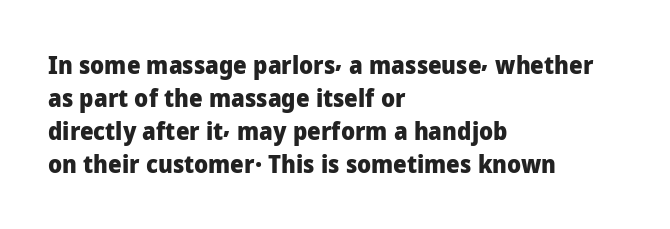
{"italic": "no", "bold": "yes", "underline": "no", "align": "left", "line_spacing": "normal", "line_spacing_ratio": 1.37, "letter_spacing": "normal", "letter_spacing_em": 0.0, "glyph_px": 24}
